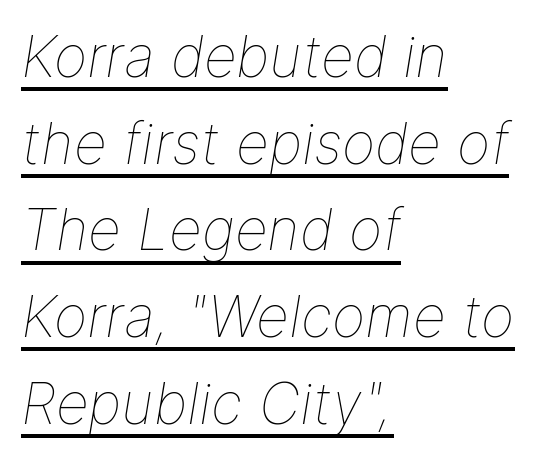
{"italic": "yes", "lean": "right", "slant_degrees": 9, "bold": "no", "weight": "thin", "width": "normal", "stroke_contrast": "low", "x_height": "medium", "monospaced": "no", "underline": "yes", "align": "left", "line_spacing": "normal", "line_spacing_ratio": 1.52, "letter_spacing": "normal", "letter_spacing_em": 0.0, "glyph_px": 57}
